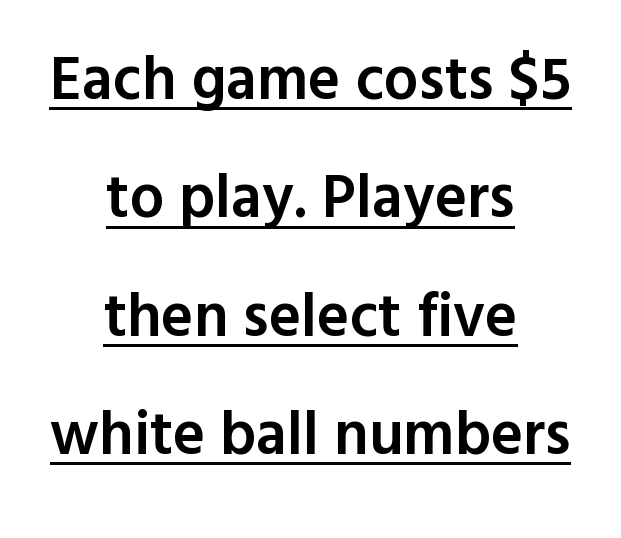
The image shows 61 px semibold sans-serif type, upright; set centered, loose line spacing (1.94x), normal letter spacing, underlined; a medium x-height.
